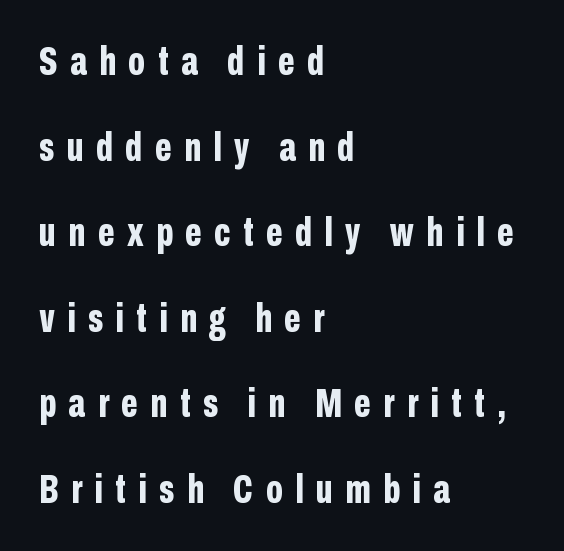
You can tell from the bare stems that sans-serif type was used. The setting favours the left margin, as ordinary paragraphs usually do. Honestly, the rows look like they've been pulled way apart. This sample uses an upright cut, with every glyph sitting square on the baseline. Loose tracking; the words dissolve into strings of separated letters.
